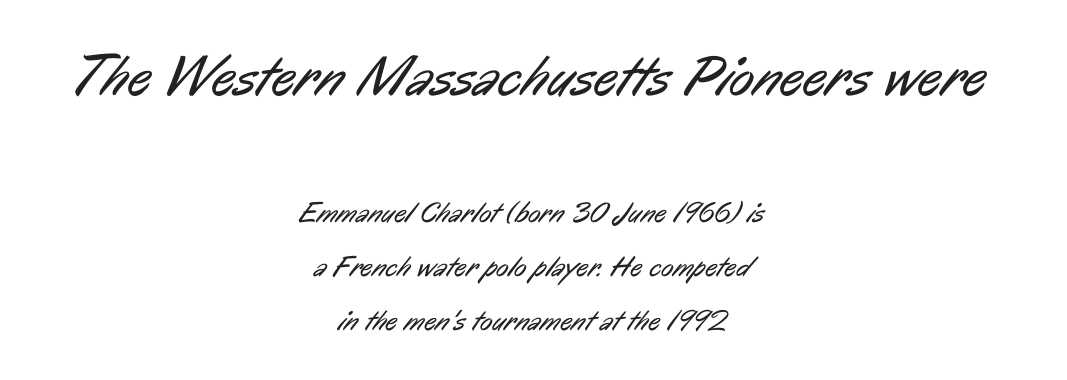
Unmarked baselines from the first word to the last. You could not count columns in this text — the font is proportionally spaced. Which margin do the lines hug? Neither — every line sits in the middle. This sample uses plain, unmodified letter spacing.
